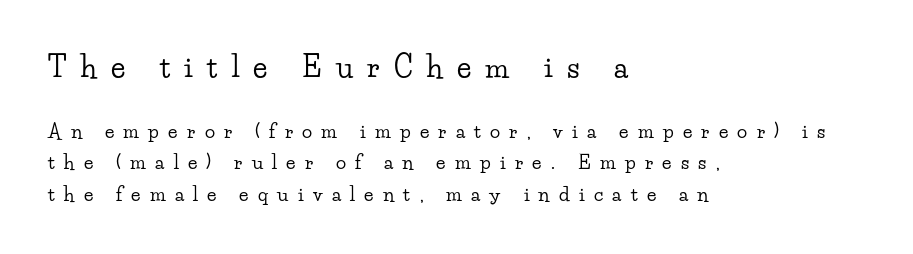
Q: Is the text italic (slanted)? A: No, it is upright.
Q: Is the typeface a serif or a sans-serif typeface? A: Serif.
Q: Is the text underlined? A: No.
Q: How is the paragraph aligned? A: Left-aligned.
Q: Is the spacing between letters normal or unusually wide? A: Unusually wide.
Q: Is the spacing between lines tight, normal or loose? A: Normal.
Q: Which block of text is set in a larger size, the first (top) or the second (bottom)? A: The first (top) one.
Q: Width (condensed, normal, or wide)? A: Wide.
Q: Stroke contrast? A: Low.
Q: x-height? A: Small.
Q: Monospaced? A: No.
